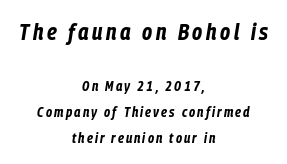
The image shows 23 px bold type, italic (leaning right); set centered, line spacing 1.83x, not underlined; the first (top) block is 1.64x larger.
